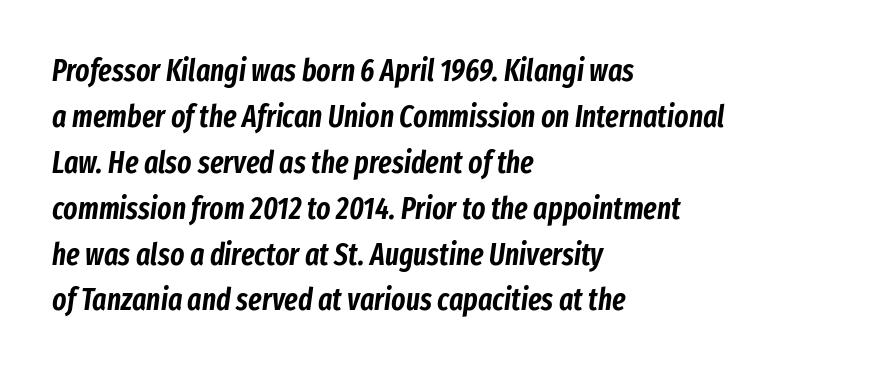
{"italic": "yes", "lean": "right", "slant_degrees": 8, "width": "condensed", "stroke_contrast": "low", "x_height": "medium", "monospaced": "no", "underline": "no", "align": "left", "line_spacing": "normal", "line_spacing_ratio": 1.53, "letter_spacing": "normal", "letter_spacing_em": 0.0, "glyph_px": 30}
